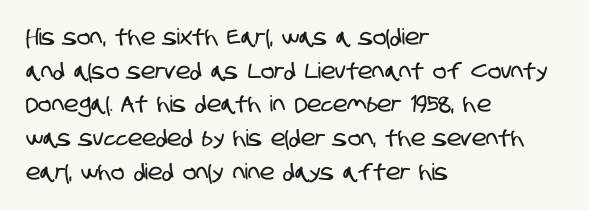
The image shows 22 px text type; set left-aligned, normal line spacing (1.53x), normal letter spacing, not underlined.
